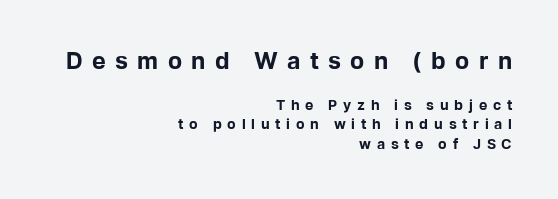
Q: Is the text bold? A: Yes.
Q: Is the text italic (slanted)? A: No, it is upright.
Q: Is the text underlined? A: No.
Q: How is the paragraph aligned? A: Right-aligned.
Q: Is the spacing between letters normal or unusually wide? A: Unusually wide.
Q: Is the spacing between lines tight, normal or loose? A: Normal.
Q: Which block of text is set in a larger size, the first (top) or the second (bottom)? A: The first (top) one.
